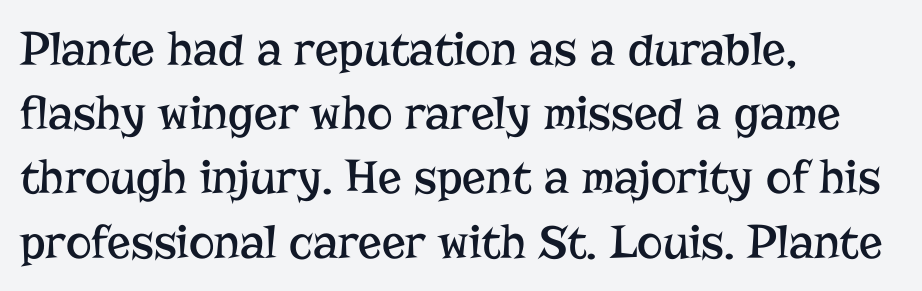
Q: Is the text bold? A: No.
Q: Is the text italic (slanted)? A: No, it is upright.
Q: Is the typeface a serif or a sans-serif typeface? A: Serif.
Q: Is the text underlined? A: No.
Q: How is the paragraph aligned? A: Left-aligned.
Q: Is the spacing between letters normal or unusually wide? A: Normal.
Q: Is the spacing between lines tight, normal or loose? A: Normal.
Q: Width (condensed, normal, or wide)? A: Normal.
Q: Stroke contrast? A: Low.
Q: x-height? A: Medium.
Q: Monospaced? A: No.
